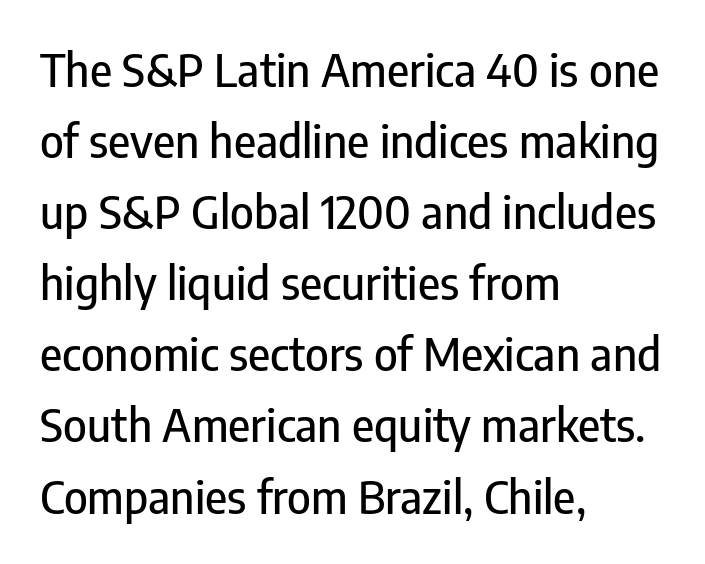
The image shows 45 px condensed sans-serif type, upright; set left-aligned, normal line spacing (1.58x), normal letter spacing, not underlined; low stroke contrast and a medium x-height.
